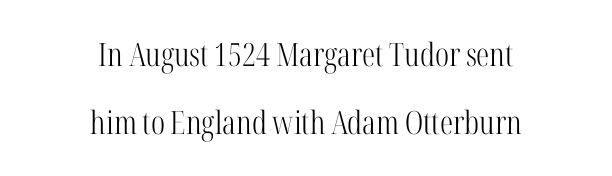
The glyphs in this specimen are seriffed. What's the leading like? Stretched, with rows far apart. Is this a heavy cut? Hardly; it is regular or lighter. The type sits square on the baseline with zero lean. Does the copy run flush right? No — it is centered line by line. Descender tails drop into unmarked territory.
